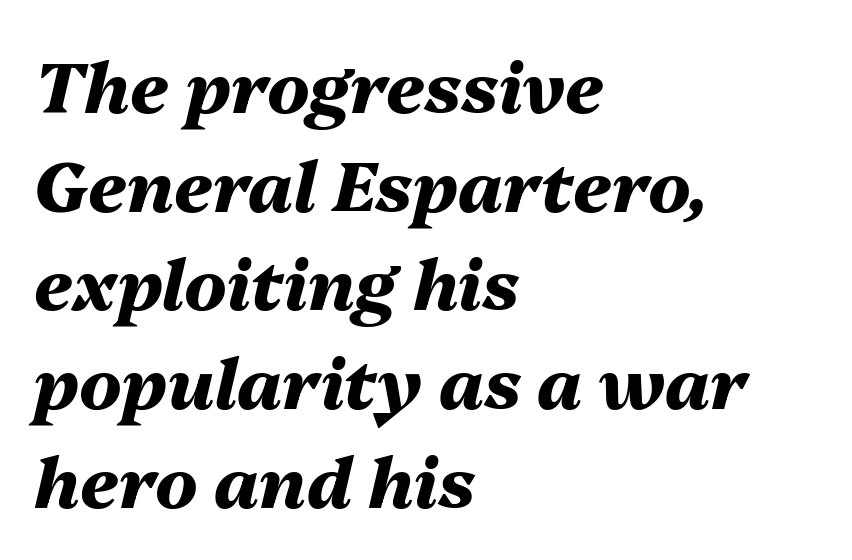
Q: Is the text bold? A: Yes.
Q: Is the text italic (slanted)? A: Yes, it leans right by about 13 degrees.
Q: Is the text underlined? A: No.
Q: How is the paragraph aligned? A: Left-aligned.
Q: Is the spacing between letters normal or unusually wide? A: Normal.
Q: Is the spacing between lines tight, normal or loose? A: Normal.
Q: Width (condensed, normal, or wide)? A: Normal.
Q: Stroke contrast? A: Medium.
Q: x-height? A: Medium.
Q: Monospaced? A: No.
